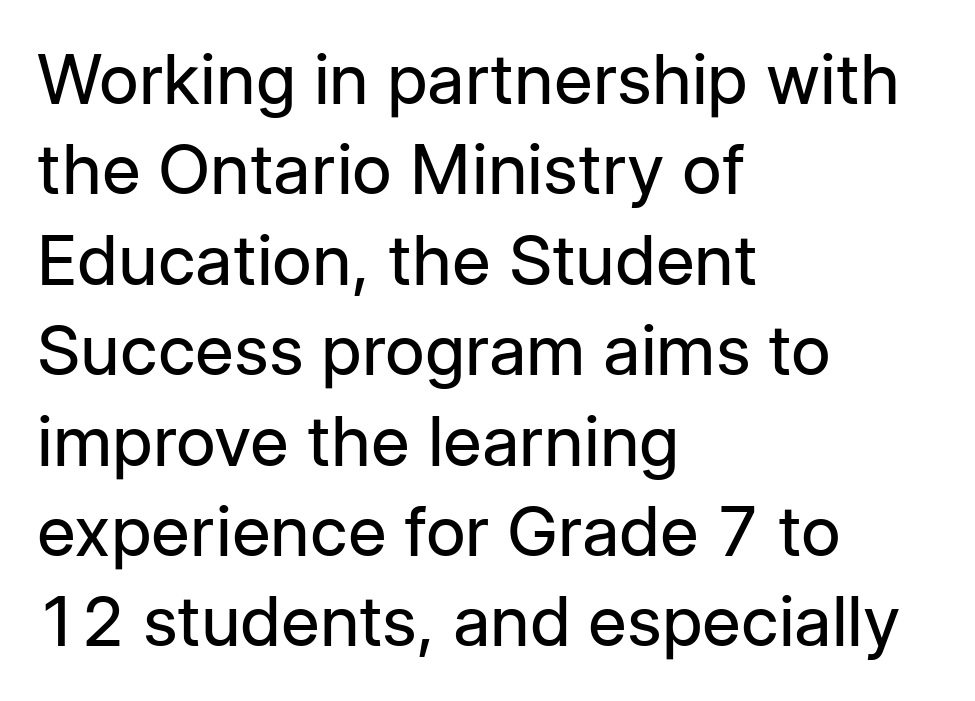
Q: Is the text bold? A: No.
Q: Is the text italic (slanted)? A: No, it is upright.
Q: Is the typeface a serif or a sans-serif typeface? A: Sans-serif.
Q: Is the text underlined? A: No.
Q: How is the paragraph aligned? A: Left-aligned.
Q: Is the spacing between letters normal or unusually wide? A: Normal.
Q: Is the spacing between lines tight, normal or loose? A: Normal.
Q: Width (condensed, normal, or wide)? A: Normal.
Q: Stroke contrast? A: Low.
Q: x-height? A: Medium.
Q: Monospaced? A: No.
